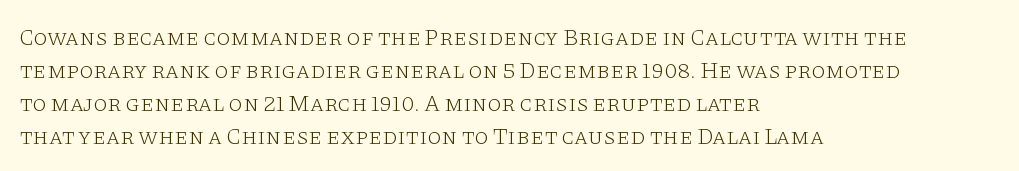
Q: Is the text bold? A: No.
Q: Is the text italic (slanted)? A: No, it is upright.
Q: Is the text underlined? A: No.
Q: How is the paragraph aligned? A: Left-aligned.
Q: Is the spacing between letters normal or unusually wide? A: Normal.
Q: Is the spacing between lines tight, normal or loose? A: Normal.
